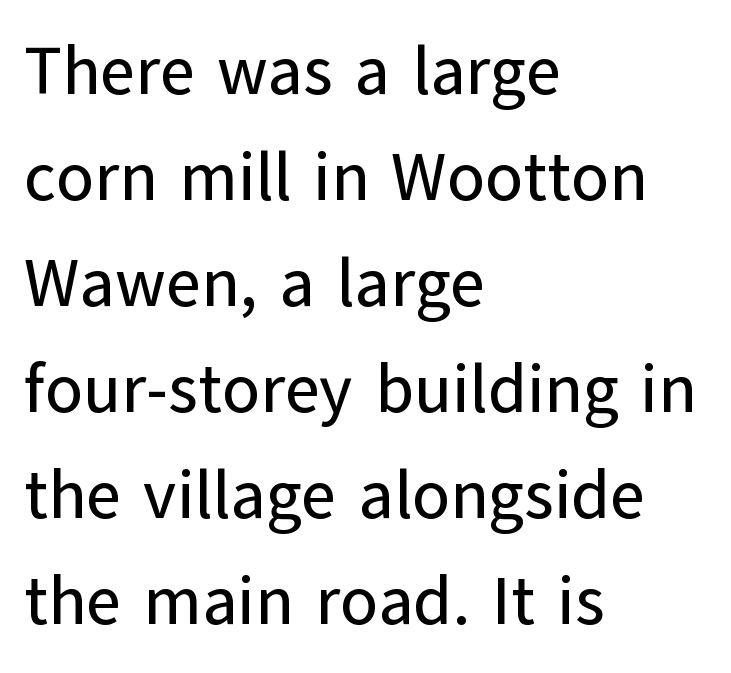
Q: Is the text italic (slanted)? A: No, it is upright.
Q: Is the typeface a serif or a sans-serif typeface? A: Sans-serif.
Q: Is the text underlined? A: No.
Q: How is the paragraph aligned? A: Left-aligned.
Q: Is the spacing between letters normal or unusually wide? A: Normal.
Q: Is the spacing between lines tight, normal or loose? A: Normal.
Q: Width (condensed, normal, or wide)? A: Normal.
Q: Stroke contrast? A: Low.
Q: x-height? A: Medium.
Q: Monospaced? A: No.
